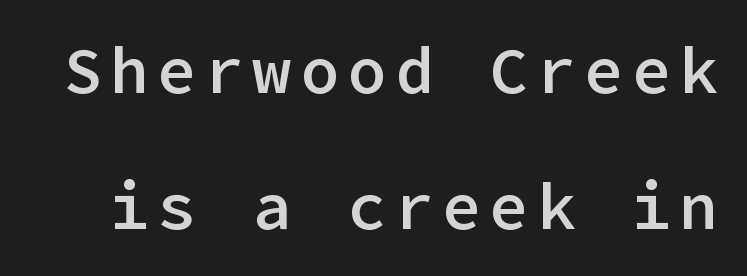
The image shows 65 px semibold sans-serif type, upright; set loose line spacing (2.09x), not underlined; low stroke contrast and a medium x-height.
